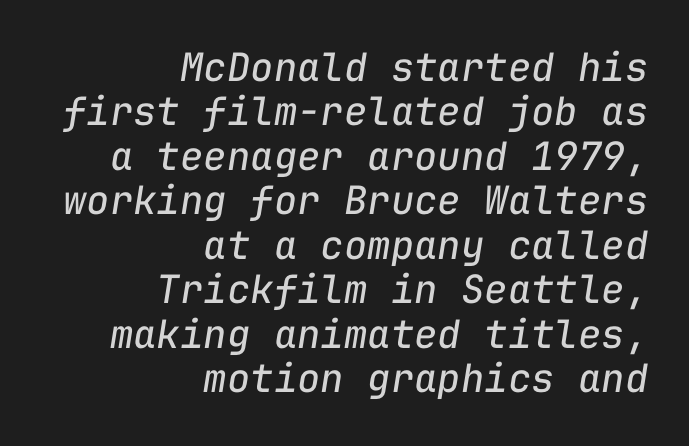
{"italic": "yes", "lean": "right", "slant_degrees": 9, "bold": "no", "weight": "regular", "width": "normal", "stroke_contrast": "low", "x_height": "medium", "monospaced": "yes", "underline": "no", "align": "right", "line_spacing": "tight", "line_spacing_ratio": 1.14, "letter_spacing": "normal", "letter_spacing_em": 0.0, "glyph_px": 39}
